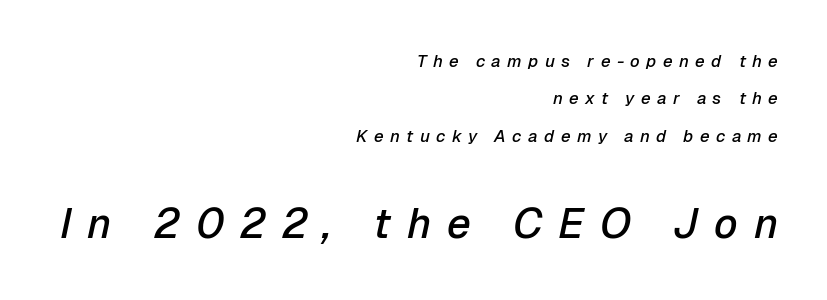
The image shows 42 px semibold type, italic (leaning right); set right-aligned, loose line spacing (2.2x), unusually wide letter spacing (+0.38 em), not underlined; the second (bottom) block is 2.47x larger; low stroke contrast and a medium x-height.
